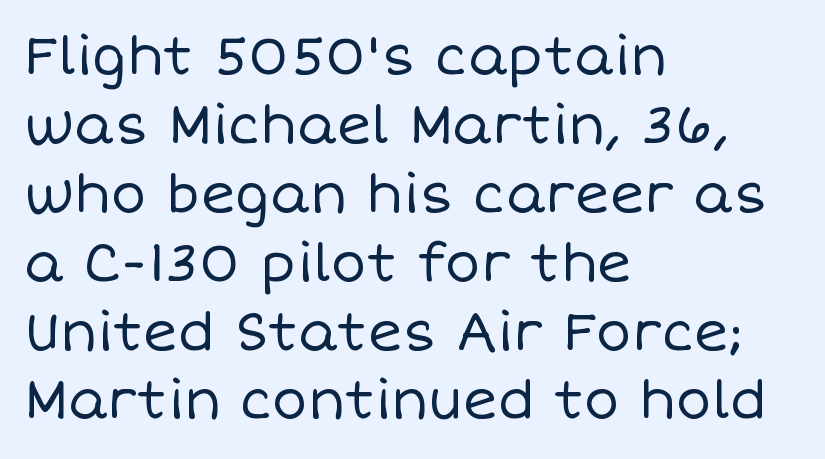
The gap between lines stays unmarked. The rendering keeps characters at their native spacing. Does the leading feel generous? No, just average. A typesetter would call this proportional, since set widths differ per character. If you drew a line through each stem, it would be perfectly vertical.
